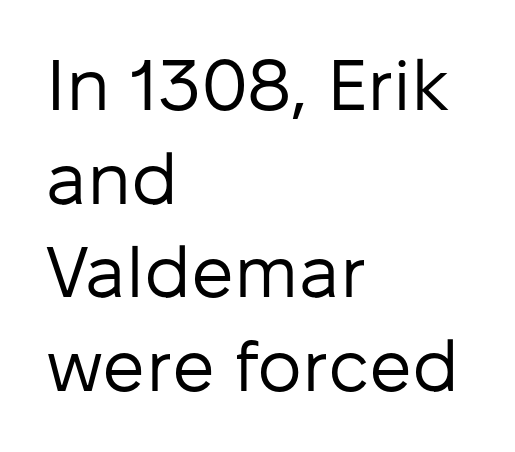
{"serif": "no", "italic": "no", "bold": "no", "weight": "regular", "width": "normal", "stroke_contrast": "low", "x_height": "medium", "monospaced": "no", "underline": "no", "align": "left", "line_spacing": "normal", "line_spacing_ratio": 1.32, "letter_spacing": "normal", "letter_spacing_em": 0.0, "glyph_px": 71}
